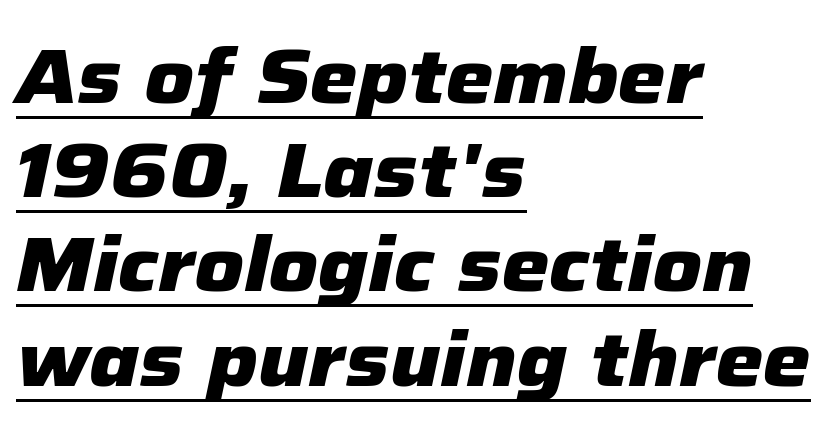
Q: Is the text bold? A: Yes.
Q: Is the text italic (slanted)? A: Yes, it leans right by about 12 degrees.
Q: Is the text underlined? A: Yes.
Q: How is the paragraph aligned? A: Left-aligned.
Q: Is the spacing between letters normal or unusually wide? A: Normal.
Q: Width (condensed, normal, or wide)? A: Normal.
Q: Stroke contrast? A: Low.
Q: x-height? A: Medium.
Q: Monospaced? A: No.
